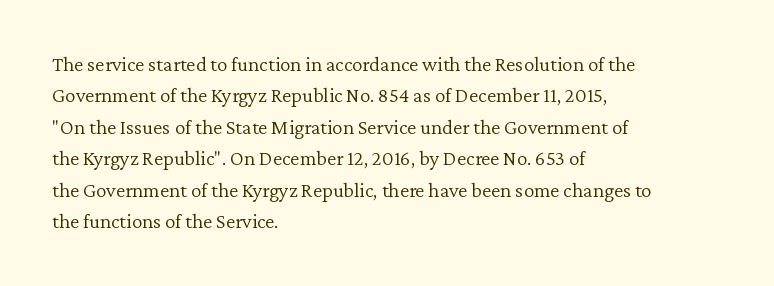
Q: Is the text bold? A: No.
Q: Is the text italic (slanted)? A: No, it is upright.
Q: Is the text underlined? A: No.
Q: How is the paragraph aligned? A: Left-aligned.
Q: Is the spacing between letters normal or unusually wide? A: Normal.
Q: Is the spacing between lines tight, normal or loose? A: Normal.
